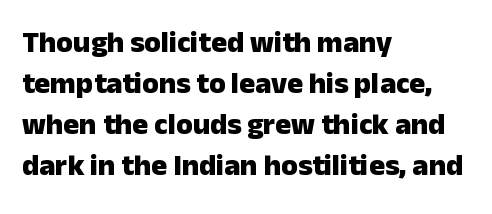
The image shows 30 px heavy sans-serif type, upright; set left-aligned, normal line spacing (1.37x), normal letter spacing, not underlined; low stroke contrast and a medium x-height.
